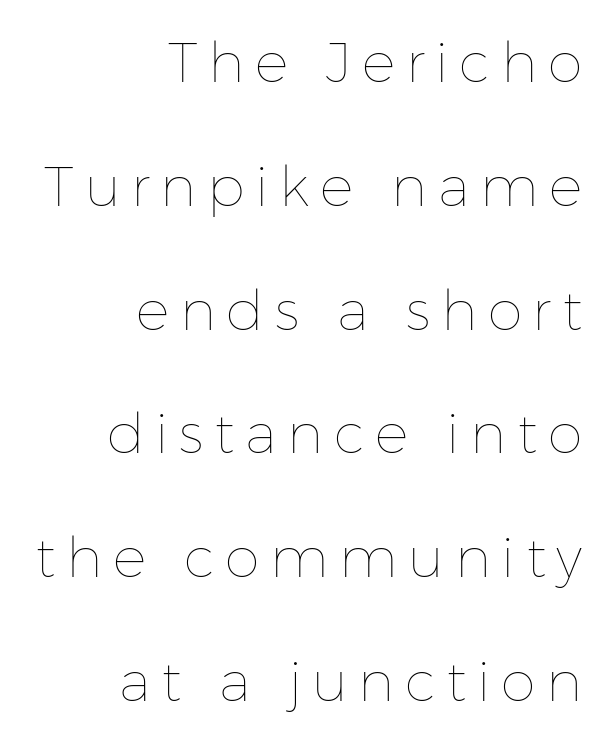
The image shows 56 px thin type, upright; set right-aligned, loose line spacing (2.21x), not underlined; low stroke contrast and a medium x-height.
